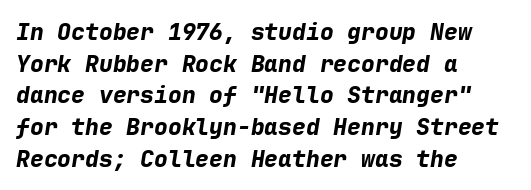
Q: Is the text bold? A: Yes.
Q: Is the text italic (slanted)? A: Yes, it leans right by about 9 degrees.
Q: Is the text underlined? A: No.
Q: How is the paragraph aligned? A: Left-aligned.
Q: Is the spacing between letters normal or unusually wide? A: Normal.
Q: Is the spacing between lines tight, normal or loose? A: Normal.
